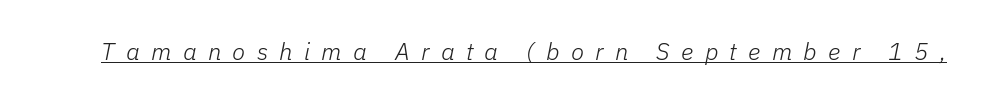
Does a line run under the words? Yes, clearly. Characters follow at a spacing far wider than the type designer built in. Each stroke keeps to a modest, everyday thickness or less. Every character sits at an angle, as italics do.
